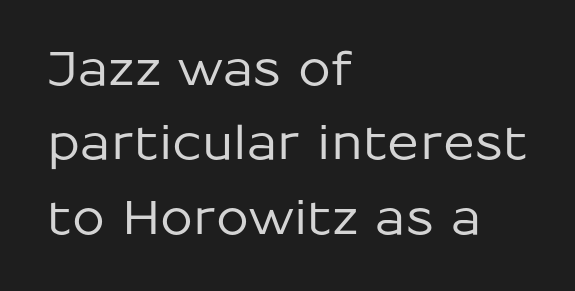
The image shows 47 px sans-serif type, upright; set left-aligned, normal line spacing (1.58x), normal letter spacing, not underlined; low stroke contrast and a medium x-height.
